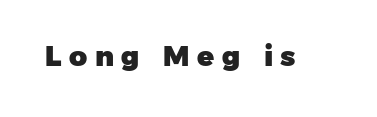
The image shows 28 px heavy sans-serif type; set unusually wide letter spacing (+0.27 em), not underlined; low stroke contrast and a medium x-height.
